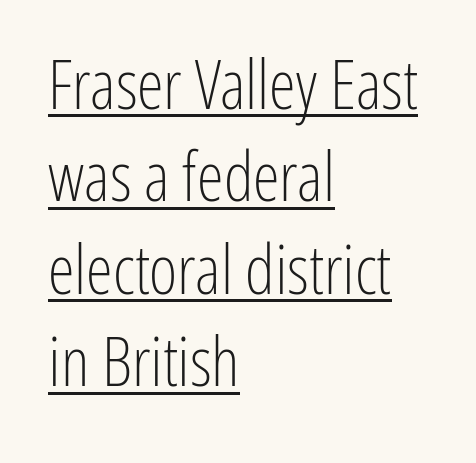
Q: Is the text bold? A: No.
Q: Is the text italic (slanted)? A: No, it is upright.
Q: Is the typeface a serif or a sans-serif typeface? A: Sans-serif.
Q: Is the text underlined? A: Yes.
Q: How is the paragraph aligned? A: Left-aligned.
Q: Is the spacing between letters normal or unusually wide? A: Normal.
Q: Is the spacing between lines tight, normal or loose? A: Normal.
Q: Width (condensed, normal, or wide)? A: Condensed.
Q: Stroke contrast? A: Low.
Q: x-height? A: Medium.
Q: Monospaced? A: No.
